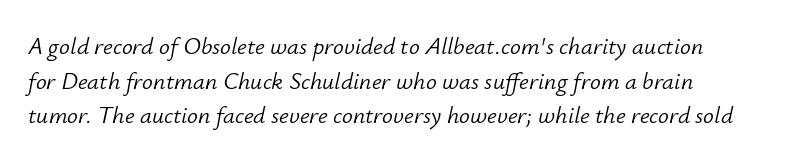
{"italic": "yes", "lean": "right", "slant_degrees": 12, "bold": "no", "underline": "no", "align": "left", "line_spacing": "normal", "line_spacing_ratio": 1.44, "letter_spacing": "normal", "letter_spacing_em": 0.0, "glyph_px": 24}
